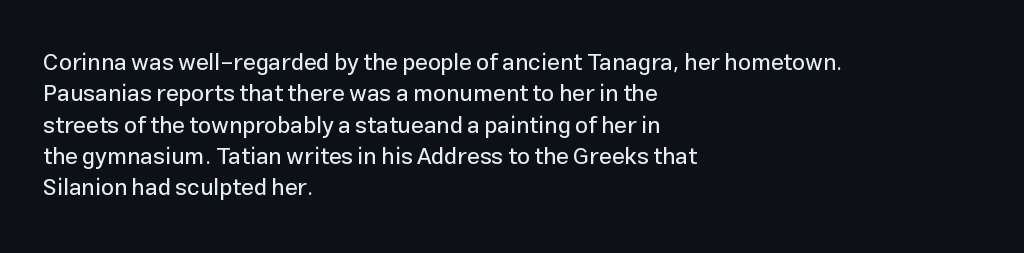
The passage shown is not underscored anywhere. The line texture is even and compact thanks to regular tracking. Nope, not italic — everything's standing straight. Each line starts at the same left margin while the right side varies. Notice how descenders clear the ascenders below comfortably — that's standard leading.
